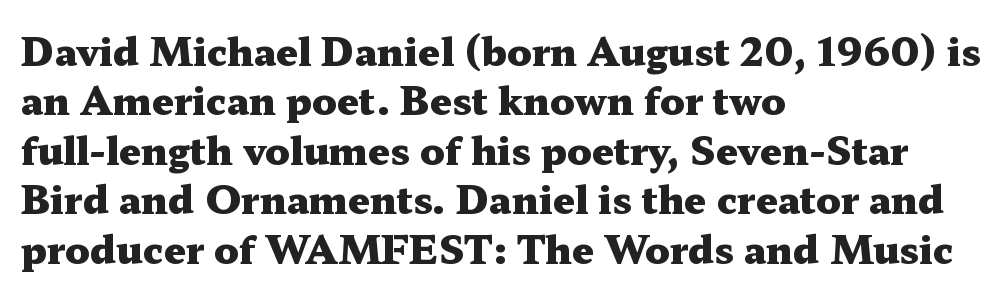
{"serif": "yes", "italic": "no", "bold": "yes", "weight": "heavy", "width": "wide", "stroke_contrast": "medium", "x_height": "medium", "monospaced": "no", "underline": "no", "align": "left", "line_spacing": "normal", "line_spacing_ratio": 1.3, "letter_spacing": "normal", "letter_spacing_em": 0.0, "glyph_px": 38}
